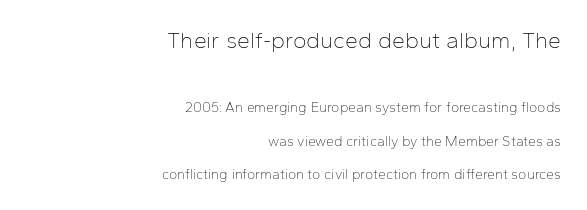
{"italic": "no", "bold": "no", "underline": "no", "align": "right", "line_spacing": "loose", "line_spacing_ratio": 2.39, "letter_spacing": "normal", "letter_spacing_em": 0.0, "larger_block": "first", "size_ratio": 1.64, "glyph_px": 23}
